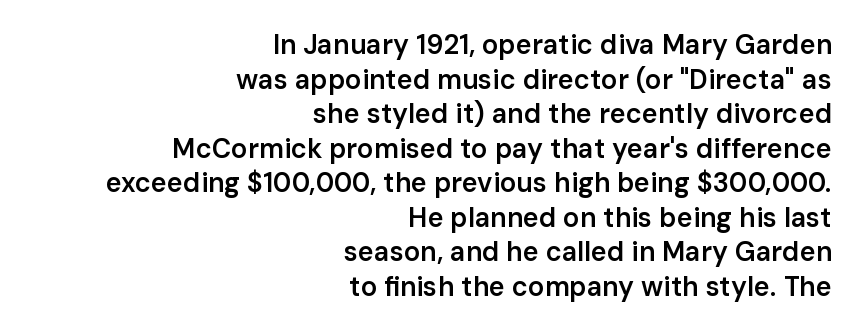
Is the block centered? No — it sits flush against the right margin. Notice how the stems are strictly vertical — no italics here. Interline gaps are of average width in this sample. Nobody touched the tracking dial on this one.
